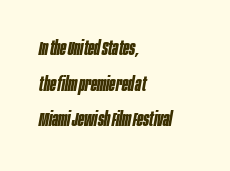
Does extra space separate the letters? No, they use regular spacing. This sample uses an oblique cut, with every glyph tilted off the vertical. Weight: bold. Every row of glyphs begins at an identical x-position on the left. Anything drawn beneath the words? Only blank space.
